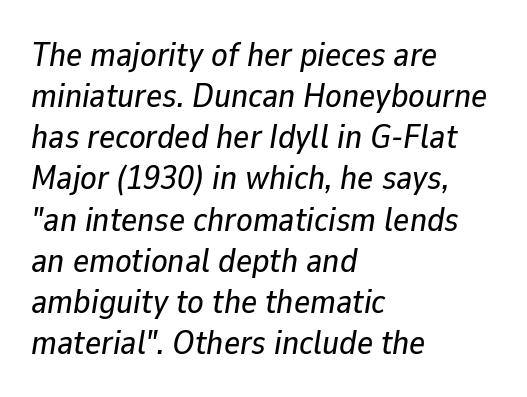
The passage shown leans; its letterforms are oblique. Any mark beneath the type? The region is blank. What stands out about the letter spacing? Nothing — it is the standard amount. Varying glyph widths throughout — classic text-font behaviour. A student would call this left alignment; a typographer would say flush left, rag right.
